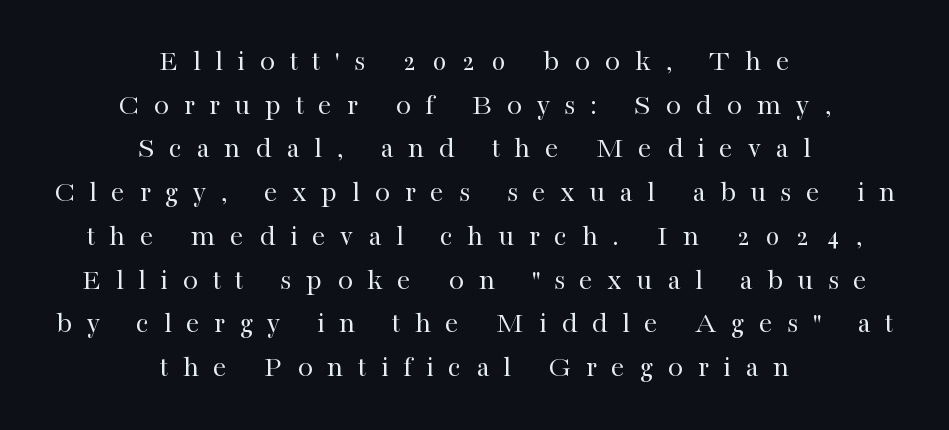
Q: Is the text bold? A: No.
Q: Is the text italic (slanted)? A: No, it is upright.
Q: Is the typeface a serif or a sans-serif typeface? A: Serif.
Q: Is the text underlined? A: No.
Q: How is the paragraph aligned? A: Centered.
Q: Is the spacing between letters normal or unusually wide? A: Unusually wide.
Q: Is the spacing between lines tight, normal or loose? A: Normal.
Q: Width (condensed, normal, or wide)? A: Normal.
Q: Stroke contrast? A: High.
Q: x-height? A: Medium.
Q: Monospaced? A: No.
